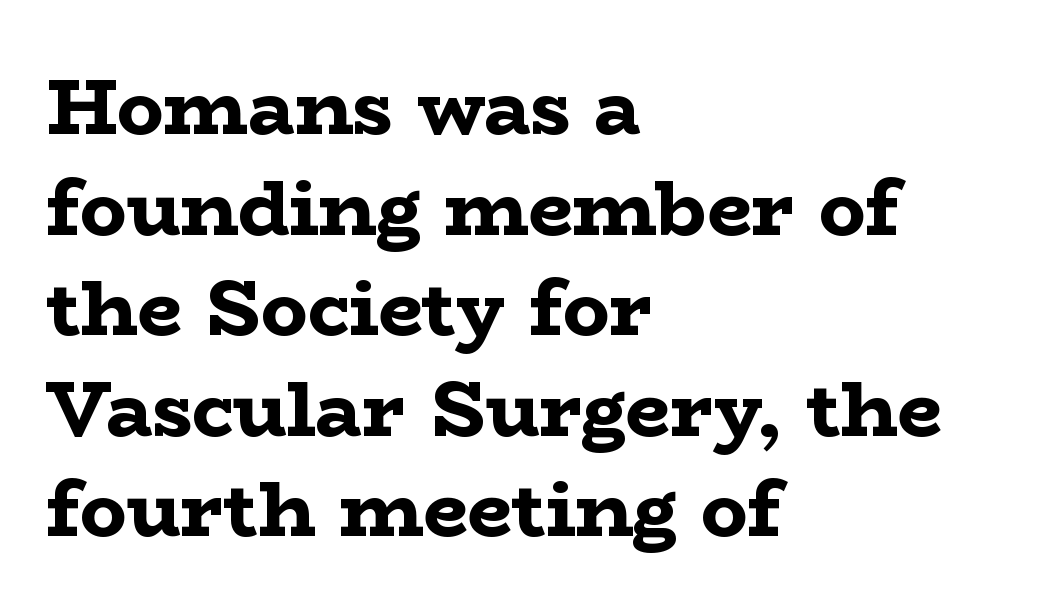
The rendering uses natural spacing where letterforms have individual widths. Normally led — the rows are evenly, conventionally spaced. Default kerning and tracking; the words read as compact shapes. Look at the bottom of the vertical strokes: they flare into serifs here.
